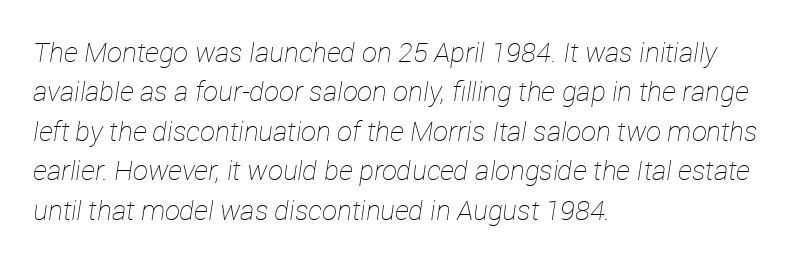
Just letters on the line, the space beneath them empty. The letterforms sit shoulder to shoulder at normal distance. The strokes are not fattened; the text isn't bold. Which margin do the lines hug? The left one — the right edge is uneven. The specimen reads as italic at a glance.
